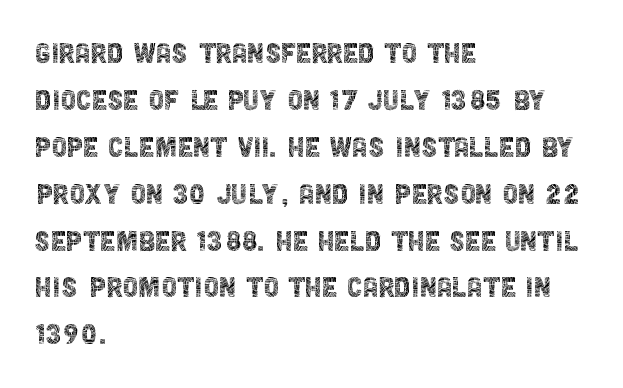
Each row of text sits above clean, open space. Notice how the stems are strictly vertical — no italics here. The space between consecutive lines is moderate. Teacher's note: observe the even left margin — that is flush-left alignment. On a weight scale, this lands at 450 or below.
